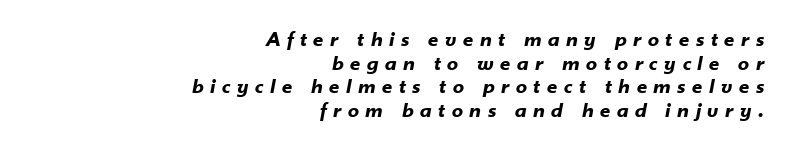
Weight: bold. Reading down the column, the eye jumps only a short way to each next line. In terms of letterspacing, this is a distinctly airy, spread setting. Clear beneath every line of the passage.
